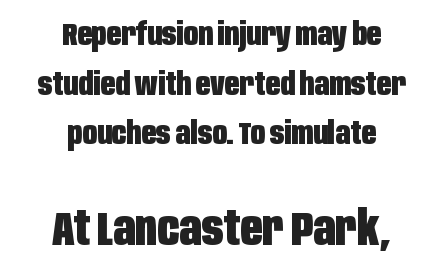
The image shows 48 px heavy, condensed sans-serif type, upright; set centered, normal line spacing (1.55x), normal letter spacing, not underlined; the second (bottom) block is 1.5x larger; low stroke contrast and a large x-height.
